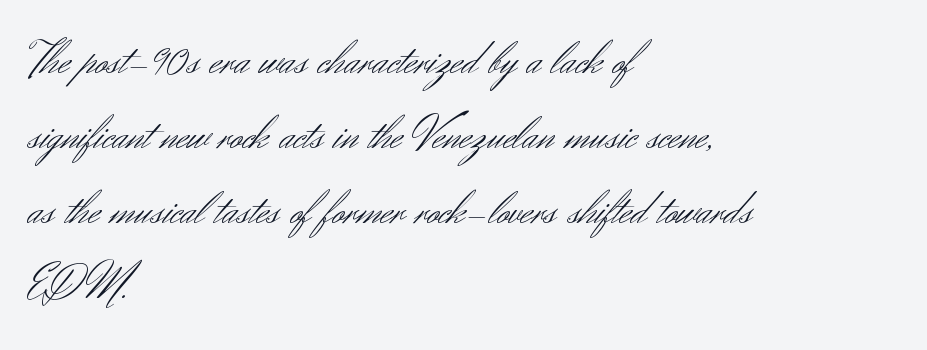
{"serif": "no", "bold": "no", "weight": "light", "width": "normal", "stroke_contrast": "medium", "x_height": "small", "monospaced": "no", "underline": "no", "align": "left", "line_spacing": "normal", "line_spacing_ratio": 1.53, "letter_spacing": "normal", "letter_spacing_em": 0.0, "glyph_px": 49}
